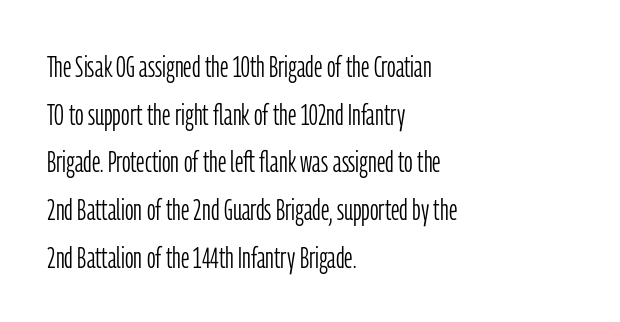
Q: Is the text bold? A: No.
Q: Is the text italic (slanted)? A: No, it is upright.
Q: Is the typeface a serif or a sans-serif typeface? A: Sans-serif.
Q: Is the text underlined? A: No.
Q: How is the paragraph aligned? A: Left-aligned.
Q: Is the spacing between letters normal or unusually wide? A: Normal.
Q: Is the spacing between lines tight, normal or loose? A: Normal.
Q: Width (condensed, normal, or wide)? A: Condensed.
Q: Stroke contrast? A: Low.
Q: x-height? A: Medium.
Q: Monospaced? A: No.
